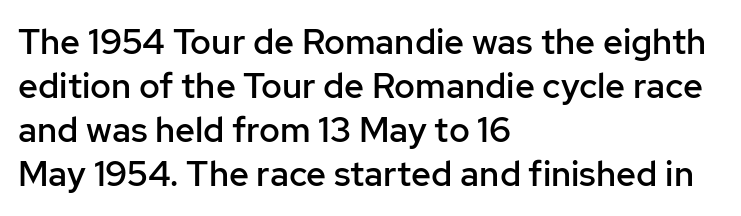
{"serif": "no", "italic": "no", "bold": "semi", "weight": "semibold", "width": "normal", "stroke_contrast": "low", "x_height": "medium", "monospaced": "no", "underline": "no", "align": "left", "line_spacing": "normal", "line_spacing_ratio": 1.26, "letter_spacing": "normal", "letter_spacing_em": 0.0, "glyph_px": 35}
